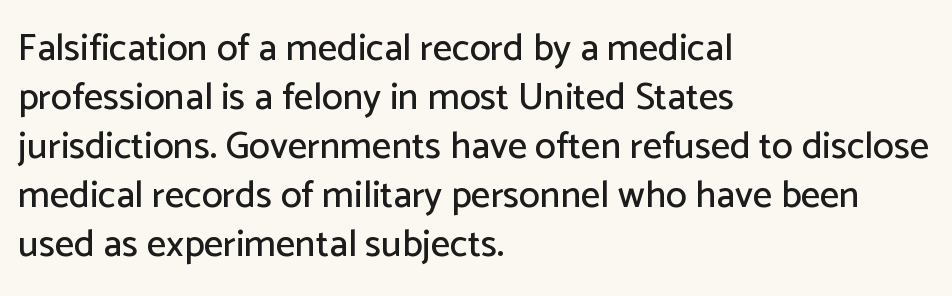
Q: Is the text italic (slanted)? A: No, it is upright.
Q: Is the typeface a serif or a sans-serif typeface? A: Sans-serif.
Q: Is the text underlined? A: No.
Q: How is the paragraph aligned? A: Left-aligned.
Q: Is the spacing between letters normal or unusually wide? A: Normal.
Q: Is the spacing between lines tight, normal or loose? A: Normal.
Q: Width (condensed, normal, or wide)? A: Normal.
Q: Stroke contrast? A: Low.
Q: x-height? A: Medium.
Q: Monospaced? A: No.
